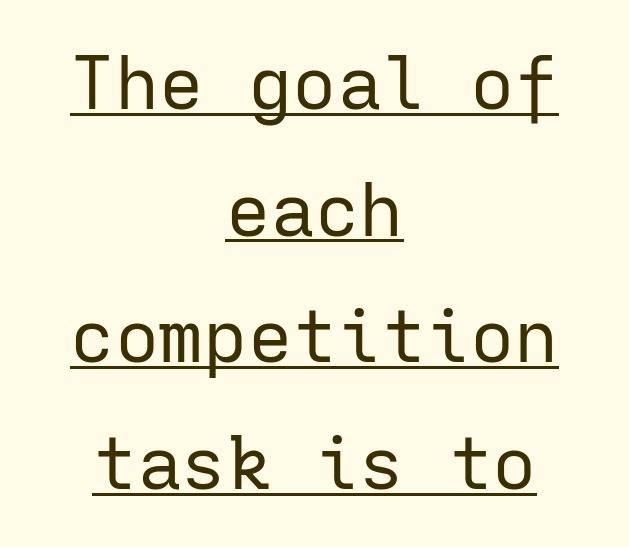
The passage shown is typed in a monospace face where columns stay perfectly aligned. Heft: none added — not bold. You can see a thin bar hugging the bottom of the glyphs. Posture: straight, roman, zero tilt. Notice how the passage keeps no hard edge, just a central spine. The tracking reads as untouched default to a designer's eye.
